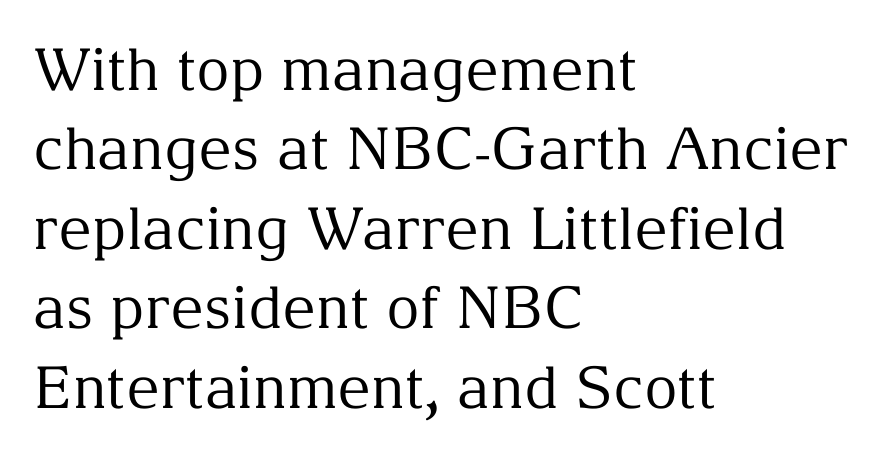
Q: Is the text bold? A: No.
Q: Is the text italic (slanted)? A: No, it is upright.
Q: Is the typeface a serif or a sans-serif typeface? A: Serif.
Q: Is the text underlined? A: No.
Q: How is the paragraph aligned? A: Left-aligned.
Q: Is the spacing between letters normal or unusually wide? A: Normal.
Q: Is the spacing between lines tight, normal or loose? A: Normal.
Q: Width (condensed, normal, or wide)? A: Normal.
Q: Stroke contrast? A: Medium.
Q: x-height? A: Medium.
Q: Monospaced? A: No.
